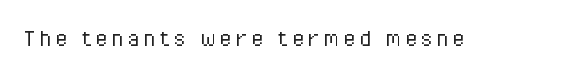
Q: Is the text bold? A: No.
Q: Is the text italic (slanted)? A: No, it is upright.
Q: Is the typeface a serif or a sans-serif typeface? A: Sans-serif.
Q: Is the text underlined? A: No.
Q: Width (condensed, normal, or wide)? A: Condensed.
Q: Stroke contrast? A: Low.
Q: x-height? A: Medium.
Q: Monospaced? A: No.
